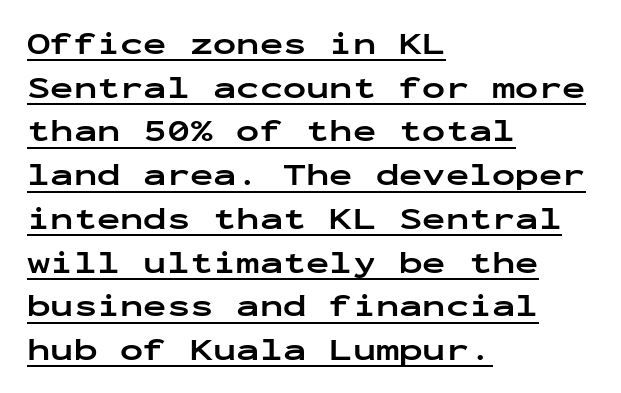
Q: Is the text bold? A: Yes.
Q: Is the text italic (slanted)? A: No, it is upright.
Q: Is the typeface a serif or a sans-serif typeface? A: Sans-serif.
Q: Is the text underlined? A: Yes.
Q: How is the paragraph aligned? A: Left-aligned.
Q: Is the spacing between letters normal or unusually wide? A: Normal.
Q: Is the spacing between lines tight, normal or loose? A: Normal.
Q: Width (condensed, normal, or wide)? A: Wide.
Q: Stroke contrast? A: Low.
Q: x-height? A: Medium.
Q: Monospaced? A: Yes.
